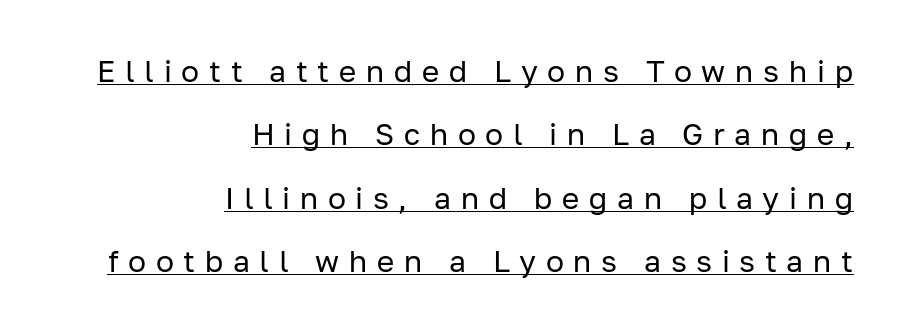
{"serif": "no", "italic": "no", "bold": "no", "weight": "regular", "width": "normal", "stroke_contrast": "low", "x_height": "medium", "monospaced": "no", "underline": "yes", "align": "right", "line_spacing": "loose", "line_spacing_ratio": 2.11, "letter_spacing": "wide", "letter_spacing_em": 0.32, "glyph_px": 30}
